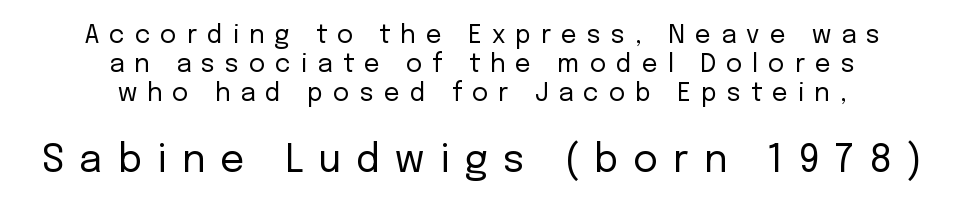
Display-style spreading of the glyphs; the letterfit is very open. Nothing sits at the stroke ends, so this counts as sans-serif. The designer gave the closing block more size than the opening block. This is not heavy type; no bold has been used. This sample has the flowing, uneven cadence of proportional lettering.
